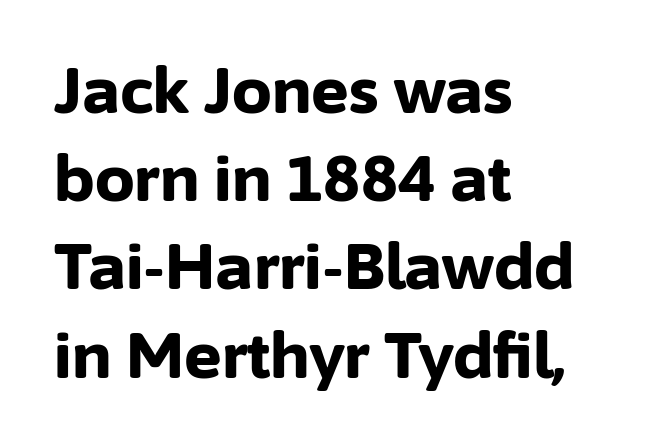
Q: Is the text bold? A: Yes.
Q: Is the text italic (slanted)? A: No, it is upright.
Q: Is the typeface a serif or a sans-serif typeface? A: Sans-serif.
Q: Is the text underlined? A: No.
Q: How is the paragraph aligned? A: Left-aligned.
Q: Is the spacing between letters normal or unusually wide? A: Normal.
Q: Is the spacing between lines tight, normal or loose? A: Normal.
Q: Width (condensed, normal, or wide)? A: Normal.
Q: Stroke contrast? A: Low.
Q: x-height? A: Medium.
Q: Monospaced? A: No.
